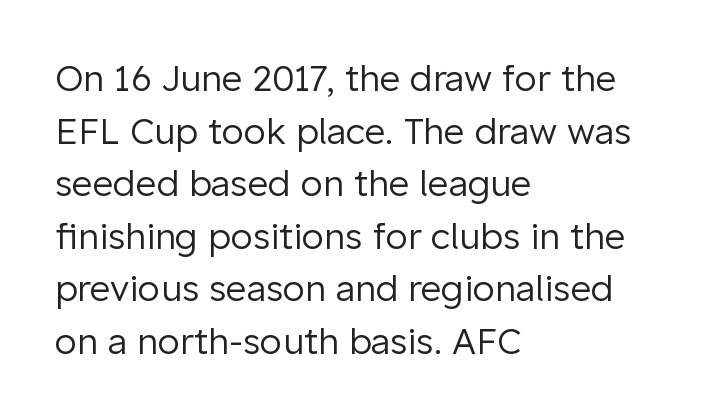
Is there much room between lines? A standard amount, neither cramped nor airy. Reading down the block, your eye returns to a fixed left position each line. The type family on display is of the sans-serif kind. A typesetter would call this zero additional tracking.
